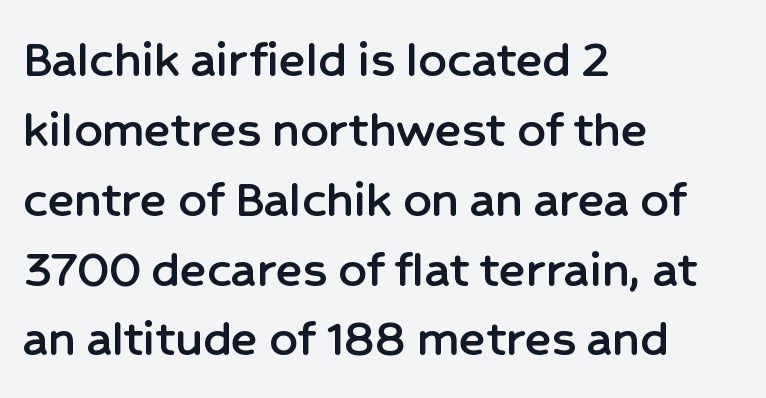
Words float on clear page, feet unadorned. Does the leading feel generous? No, just average. A sans-serif font was chosen for this passage. Unlike italic type, these characters show no tilt at all.
